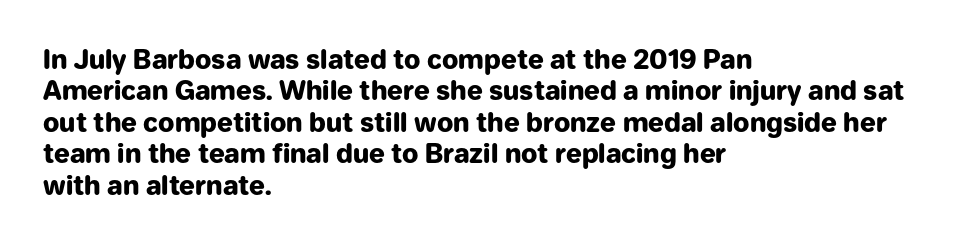
Q: Is the text bold? A: Yes.
Q: Is the text italic (slanted)? A: No, it is upright.
Q: Is the text underlined? A: No.
Q: How is the paragraph aligned? A: Left-aligned.
Q: Is the spacing between letters normal or unusually wide? A: Normal.
